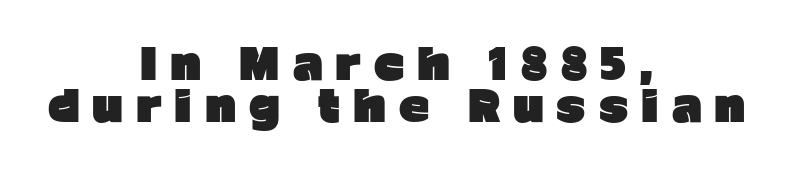
The image shows 42 px heavy sans-serif type, upright; set centered, tight line spacing (1.01x), unusually wide letter spacing (+0.31 em), not underlined; low stroke contrast and a medium x-height.
